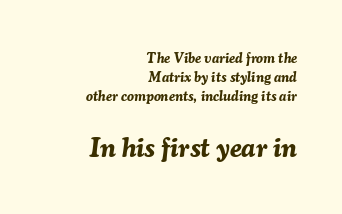
The image shows 27 px bold type, italic (leaning right); set right-aligned, normal line spacing (1.34x), normal letter spacing, not underlined; the second (bottom) block is 1.93x larger.
